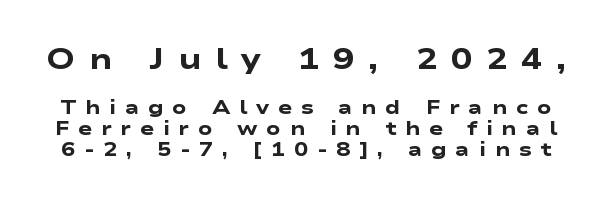
The image shows 29 px heavy, wide sans-serif type; set tight line spacing (1.1x), unusually wide letter spacing (+0.46 em), not underlined; the first (top) block is 1.53x larger; low stroke contrast and a medium x-height.
